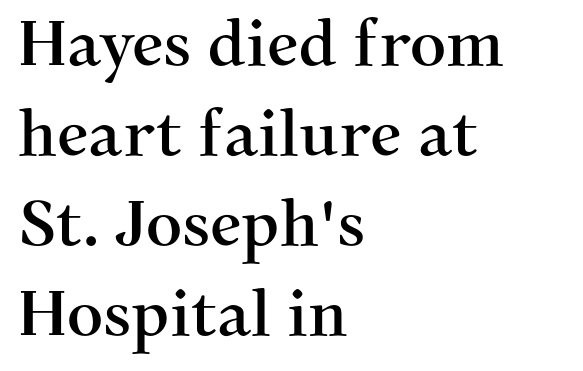
Letters rest on an invisible, unmarked baseline. The lines in this sample share a left origin and differ only in where they stop. Quick note: interline space is typical. The specimen reads as upright at a glance. Standard letterfit; no display-style spreading of the glyphs.
